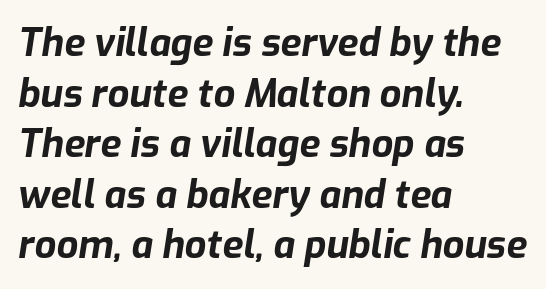
Students, this is bold: see how much ink each stroke carries. These lines sit exactly where default settings would place them. The passage shown leans; its letterforms are oblique. The rag falls on the right side of this text block. Letters rest on an invisible, unmarked baseline. Tracking here is standard; glyphs follow each other at the usual distance.
